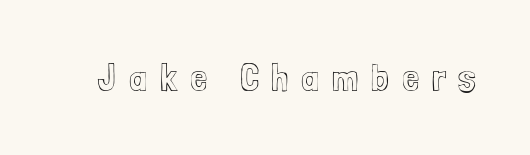
The image shows 39 px condensed type, upright; set unusually wide letter spacing (+0.32 em), not underlined; a medium x-height.
